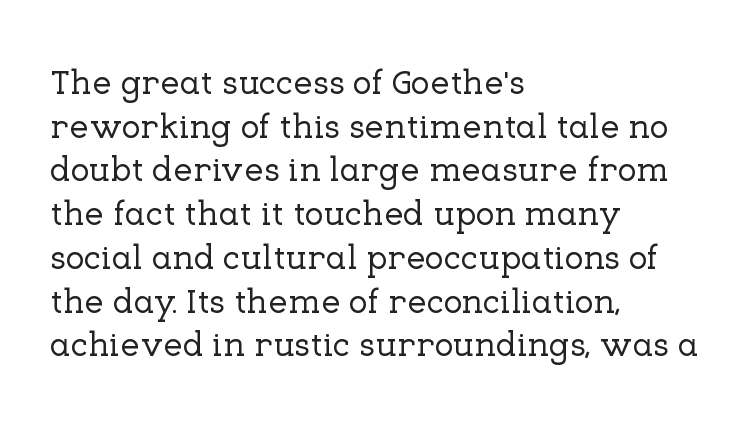
Students, observe: this is what conventionally led text looks like. The passage shown has conventional tracking throughout. I'd call this a serif setting — the letters wear small feet. The strip under each line holds only bare page.
